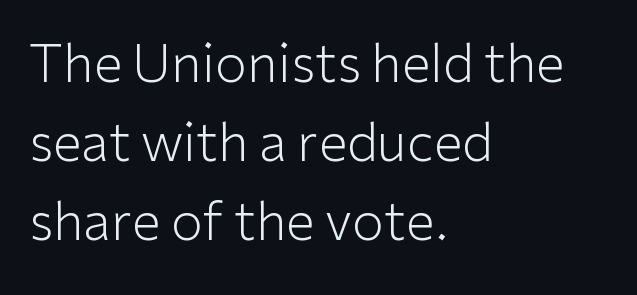
Descender tails drop into unmarked territory. The strokes carry an ordinary text weight at most. The letters advance in unequal steps, a hallmark of proportional type. Leading: standard. The type is set solid horizontally, with unmodified tracking.
